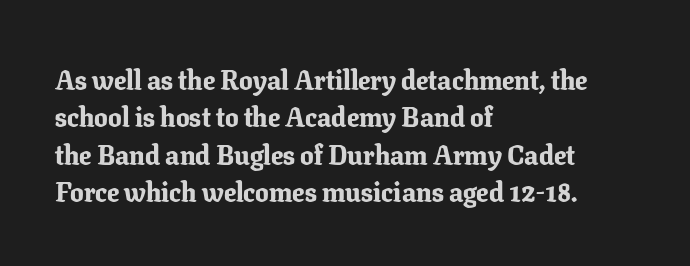
The image shows 27 px bold type, upright; set left-aligned, normal line spacing (1.38x), normal letter spacing, not underlined.
